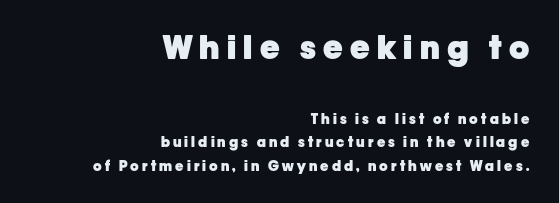
Ascenders rise straight up at ninety degrees. The passage shown stacks its lines at a standard gap. Which margin do the lines hug? The right one — the left edge is uneven. Anything drawn beneath the words? Only blank space.
